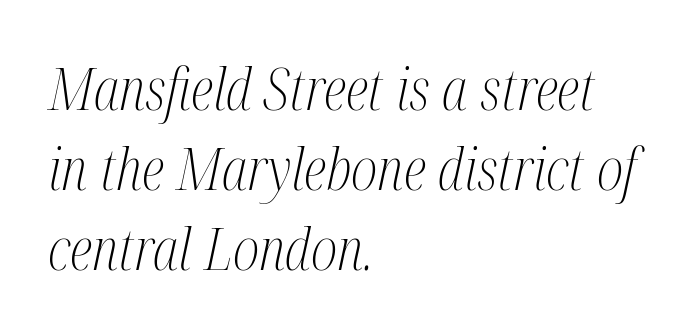
The image shows 58 px light, condensed serif type, italic (leaning right); set left-aligned, normal line spacing (1.38x), normal letter spacing, not underlined; medium stroke contrast and a medium x-height.
